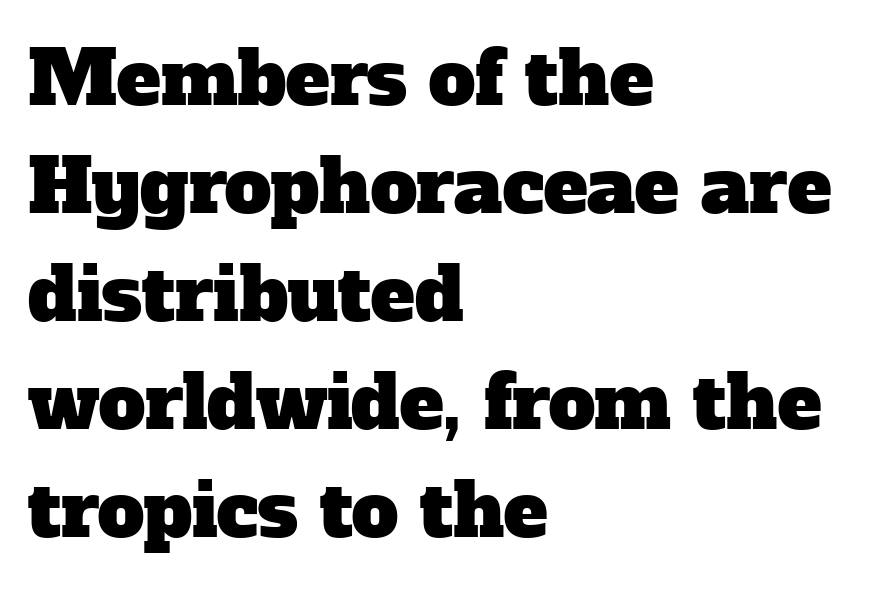
{"serif": "yes", "width": "normal", "stroke_contrast": "low", "x_height": "medium", "monospaced": "no", "underline": "no", "align": "left", "line_spacing": "normal", "line_spacing_ratio": 1.46, "letter_spacing": "normal", "letter_spacing_em": 0.0, "glyph_px": 74}
